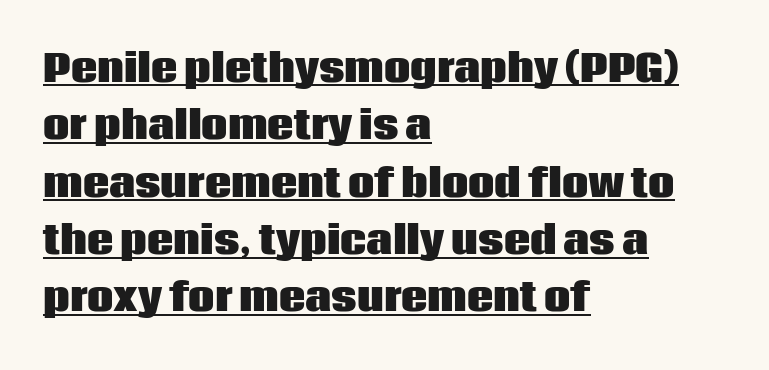
Q: Is the text bold? A: Yes.
Q: Is the text italic (slanted)? A: No, it is upright.
Q: Is the typeface a serif or a sans-serif typeface? A: Sans-serif.
Q: Is the text underlined? A: Yes.
Q: How is the paragraph aligned? A: Left-aligned.
Q: Is the spacing between letters normal or unusually wide? A: Normal.
Q: Is the spacing between lines tight, normal or loose? A: Normal.
Q: Width (condensed, normal, or wide)? A: Normal.
Q: Stroke contrast? A: Low.
Q: x-height? A: Large.
Q: Monospaced? A: No.
